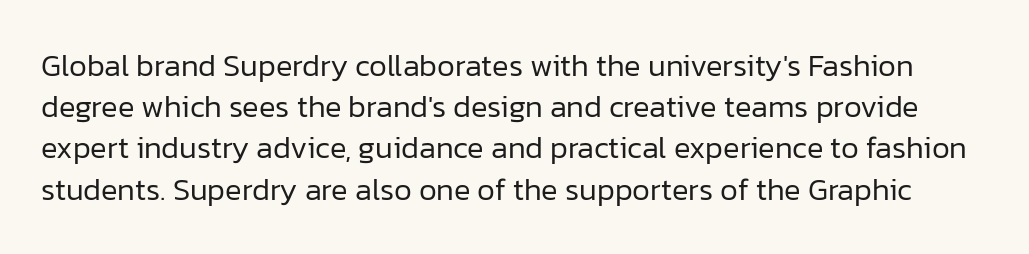
Notice how the stems are strictly vertical — no italics here. Here the designer chose a conventional face with non-uniform glyph widths. Stems here are at most as thick as an everyday book face. Does extra space separate the letters? No, they use regular spacing. Are there feet on the stems? There aren't — it's a sans.
